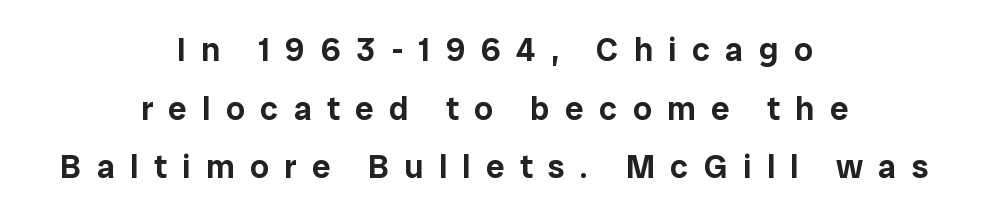
Q: Is the text italic (slanted)? A: No, it is upright.
Q: Is the typeface a serif or a sans-serif typeface? A: Sans-serif.
Q: Is the text underlined? A: No.
Q: How is the paragraph aligned? A: Centered.
Q: Is the spacing between letters normal or unusually wide? A: Unusually wide.
Q: Width (condensed, normal, or wide)? A: Normal.
Q: Stroke contrast? A: Low.
Q: x-height? A: Medium.
Q: Monospaced? A: No.
